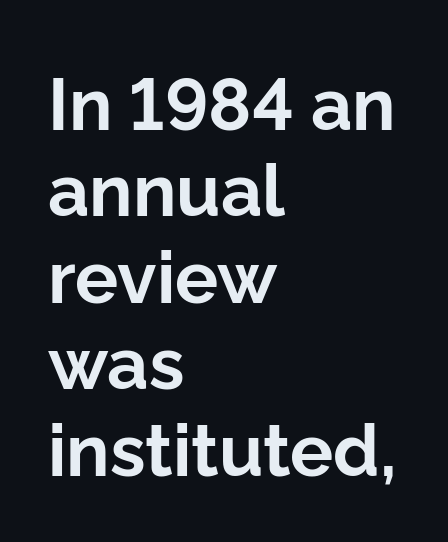
The image shows 72 px bold sans-serif type, upright; set left-aligned, line spacing 1.2x, normal letter spacing, not underlined; low stroke contrast and a medium x-height.
